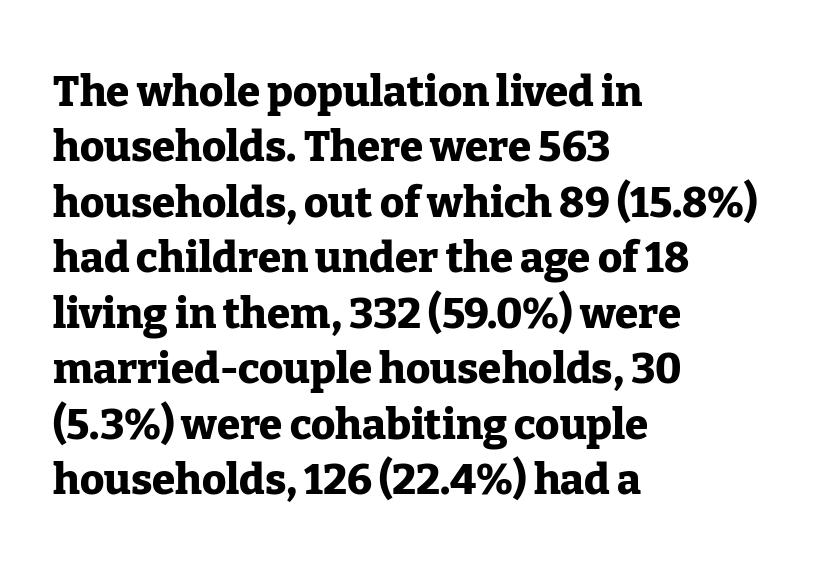
Unlike a clean sans, this face finishes its strokes with serifs. What weight is shown? A full bold with thick strokes. The passage shown has conventional tracking throughout. Horizontally, the lines are justified to the leading edge only.
